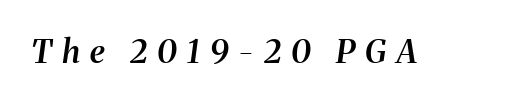
Q: Is the text bold? A: Semi-bold.
Q: Is the text italic (slanted)? A: Yes, it leans right by about 8 degrees.
Q: Is the typeface a serif or a sans-serif typeface? A: Serif.
Q: Is the text underlined? A: No.
Q: Is the spacing between letters normal or unusually wide? A: Unusually wide.
Q: Width (condensed, normal, or wide)? A: Normal.
Q: Stroke contrast? A: Medium.
Q: x-height? A: Medium.
Q: Monospaced? A: No.
